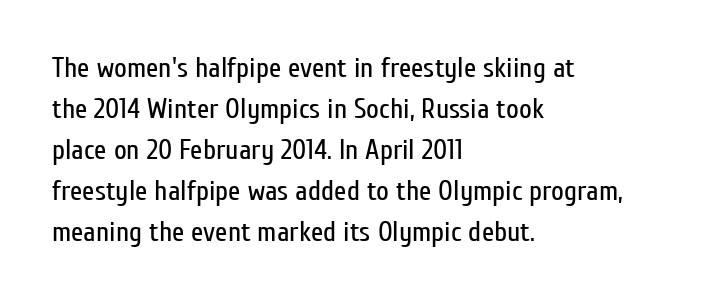
{"serif": "no", "italic": "no", "bold": "no", "weight": "regular", "width": "condensed", "stroke_contrast": "low", "x_height": "medium", "monospaced": "no", "underline": "no", "align": "left", "line_spacing": "normal", "line_spacing_ratio": 1.46, "letter_spacing": "normal", "letter_spacing_em": 0.0, "glyph_px": 28}
